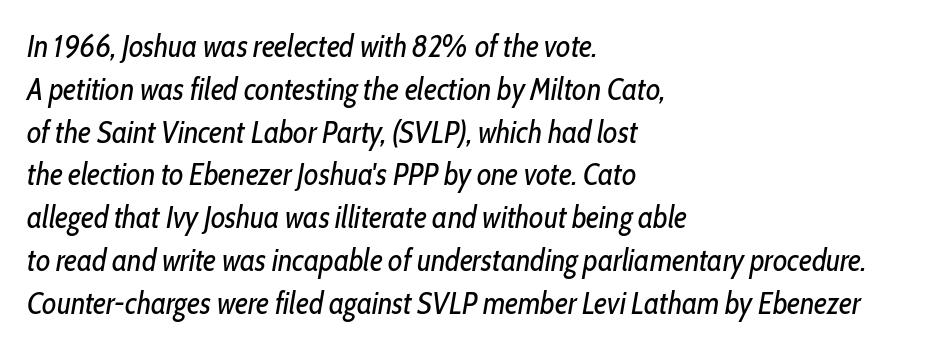
The paragraph shown leans on its left margin. One glance says typical: line gaps are just what's usual. Type without underlining. You could call the tracking neutral — neither tight nor loose.
